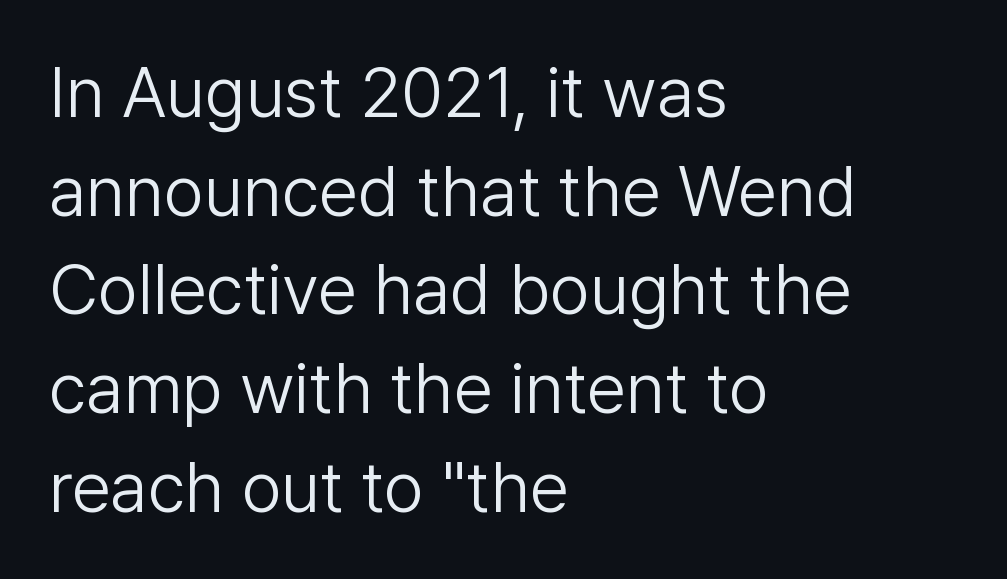
The image shows 71 px light sans-serif type, upright; set left-aligned, normal line spacing (1.39x), normal letter spacing, not underlined; low stroke contrast and a medium x-height.
